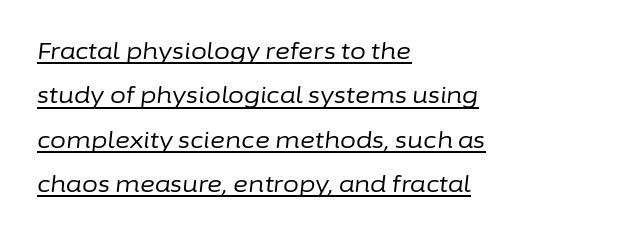
Q: Is the text bold? A: No.
Q: Is the text italic (slanted)? A: Yes, it leans right by about 6 degrees.
Q: Is the text underlined? A: Yes.
Q: How is the paragraph aligned? A: Left-aligned.
Q: Is the spacing between letters normal or unusually wide? A: Normal.
Q: Is the spacing between lines tight, normal or loose? A: Loose.
